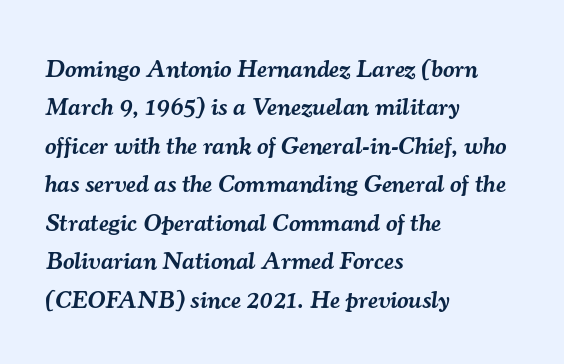
The image shows 25 px text type, italic (leaning right); set left-aligned, normal line spacing (1.54x), normal letter spacing, not underlined.
